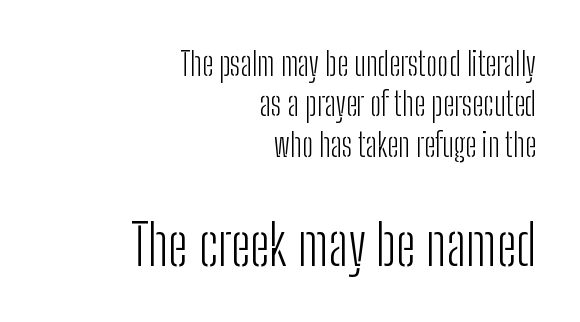
The image shows 56 px light, condensed sans-serif type, upright; set right-aligned, normal line spacing (1.26x), normal letter spacing, not underlined; the second (bottom) block is 1.75x larger; low stroke contrast and a medium x-height.
